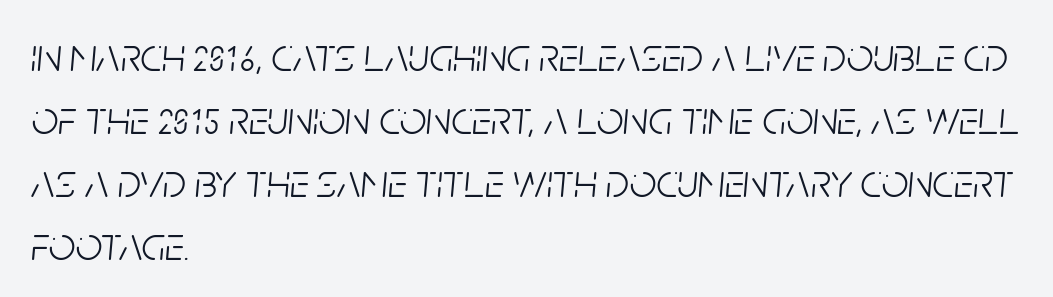
Q: Is the text bold? A: No.
Q: Is the text italic (slanted)? A: Yes, it leans right by about 5 degrees.
Q: Is the text underlined? A: No.
Q: How is the paragraph aligned? A: Left-aligned.
Q: Is the spacing between letters normal or unusually wide? A: Normal.
Q: Is the spacing between lines tight, normal or loose? A: Normal.
Q: Width (condensed, normal, or wide)? A: Condensed.
Q: Stroke contrast? A: Low.
Q: x-height? A: Large.
Q: Monospaced? A: No.
